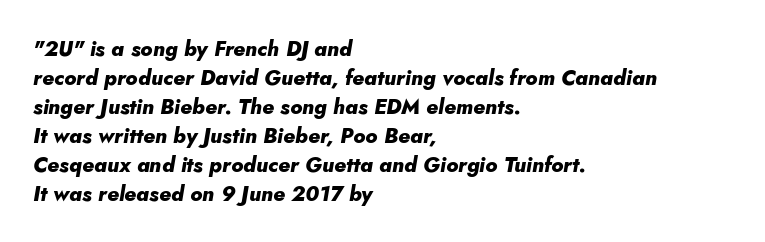
A typesetter would call this leading conventional body-copy spacing. Each line starts at the same left margin while the right side varies. Check under the words: just untouched page. Emphasis by weight is at full strength: bold.
